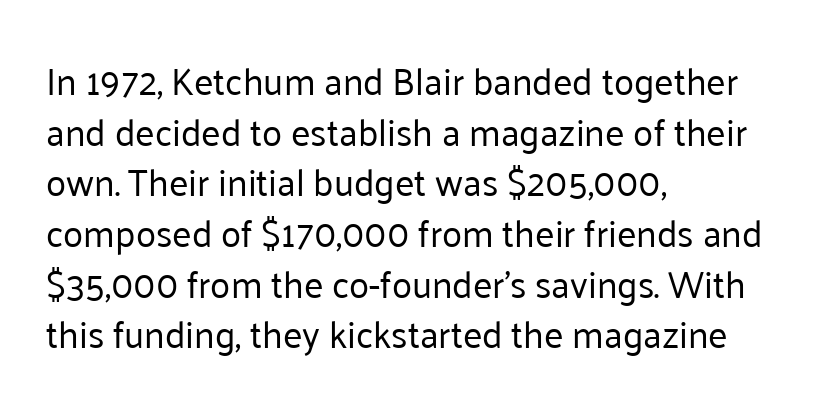
Here the designer chose a conventional face with non-uniform glyph widths. No feet cap the strokes, marking this as sans-serif type. These lines keep a tight, regular rhythm from letter to letter. The area under the type is left untouched. Layout note: lines flush left. The lettering stays uniformly vertical, giving the passage a roman look.
